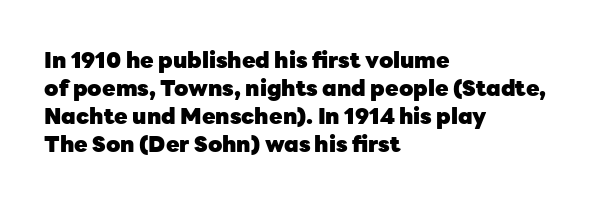
The image shows 22 px bold type, upright; set left-aligned, normal line spacing (1.27x), normal letter spacing, not underlined.
